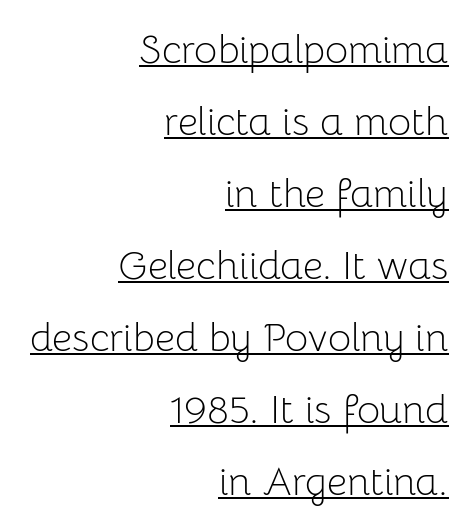
{"serif": "no", "italic": "no", "bold": "no", "weight": "light", "width": "normal", "stroke_contrast": "low", "x_height": "medium", "monospaced": "no", "underline": "yes", "align": "right", "line_spacing_ratio": 1.8, "letter_spacing": "normal", "letter_spacing_em": 0.0, "glyph_px": 40}
